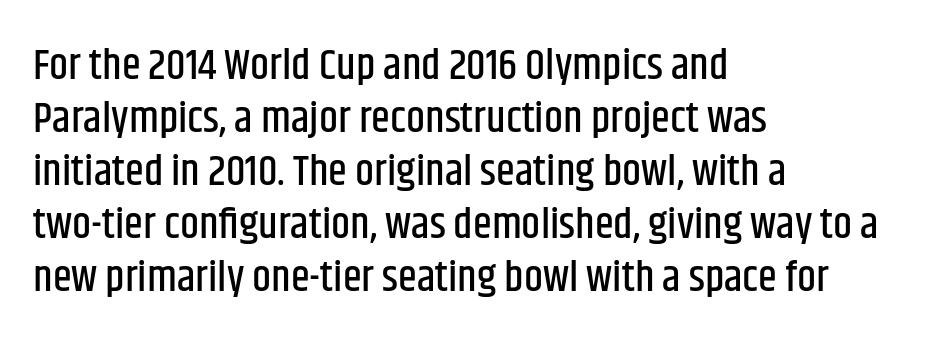
{"serif": "no", "italic": "no", "width": "condensed", "stroke_contrast": "low", "x_height": "large", "monospaced": "no", "underline": "no", "align": "left", "line_spacing_ratio": 1.23, "letter_spacing": "normal", "letter_spacing_em": 0.0, "glyph_px": 43}
